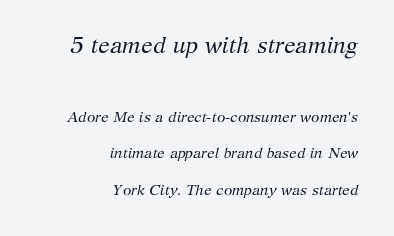
Typesetter's note — upper block bumped up in size, lower block left smaller. A typesetter would mark this as italic. The font sits on the lighter half of the weight spectrum, regular included. Compared with a flush-left layout, this one pins lines to the opposite, right side.
